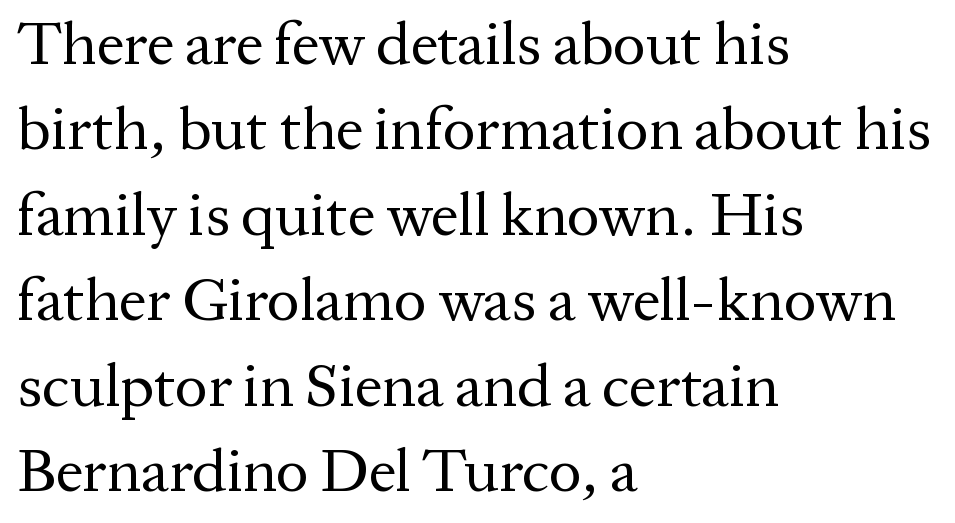
When letters stand straight like this, we call the style roman or upright. Words appear dense and cohesive because spacing is normal. Serifs: yes, visible at the terminals of the letterforms. Every row of glyphs begins at an identical x-position on the left.
